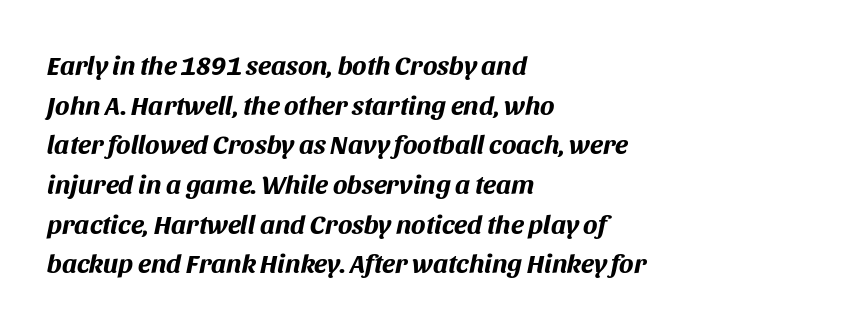
The image shows 27 px bold type, italic (leaning right); set left-aligned, normal line spacing (1.47x), normal letter spacing, not underlined.
